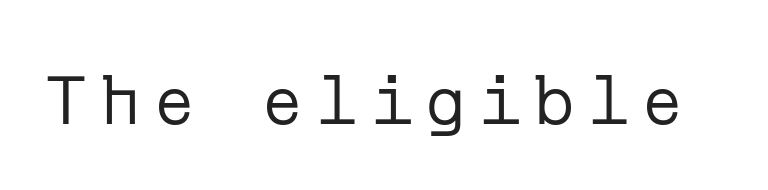
{"serif": "no", "italic": "no", "bold": "no", "weight": "regular", "width": "normal", "stroke_contrast": "low", "x_height": "medium", "underline": "no", "letter_spacing": "wide", "letter_spacing_em": 0.21, "glyph_px": 67}
